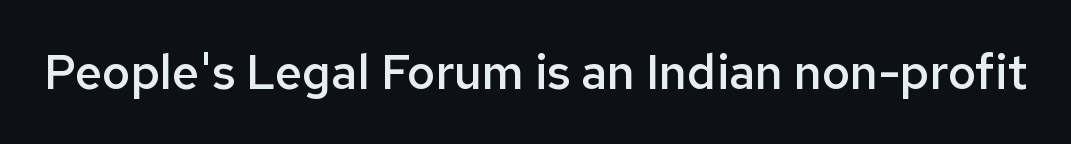
The letters advance in unequal steps, a hallmark of proportional type. Unlike a traditional serif, this face leaves its strokes unadorned. The letterforms sit shoulder to shoulder at normal distance. This is moderately heavy type, rendered in semibold. Plain, unruled lines of type.
